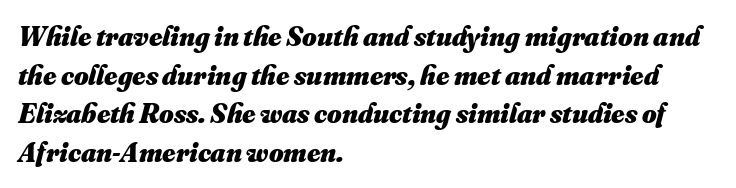
The image shows 28 px heavy type; set left-aligned, normal line spacing (1.38x), normal letter spacing, not underlined; medium stroke contrast and a small x-height.
